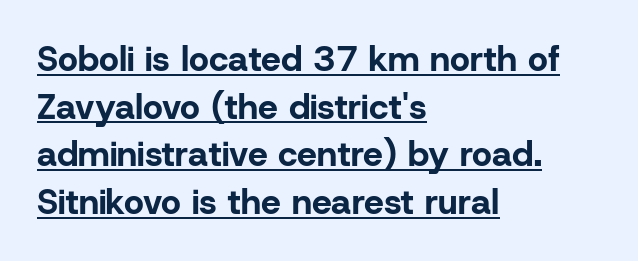
{"serif": "no", "italic": "no", "bold": "yes", "weight": "bold", "width": "normal", "stroke_contrast": "low", "x_height": "medium", "monospaced": "no", "underline": "yes", "align": "left", "line_spacing": "normal", "line_spacing_ratio": 1.36, "letter_spacing": "normal", "letter_spacing_em": 0.0, "glyph_px": 35}
